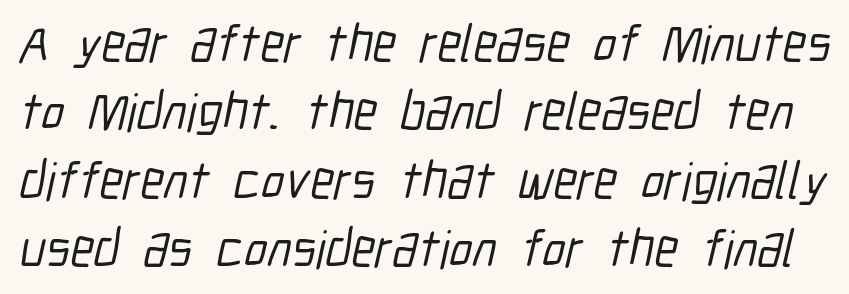
Any mark beneath the type? The region is blank. If you measured baseline to baseline, you'd find a middling distance. Each letter keeps its own natural width here, so spacing adapts to shape. Between one letter and the next there's only the usual sliver of space.
